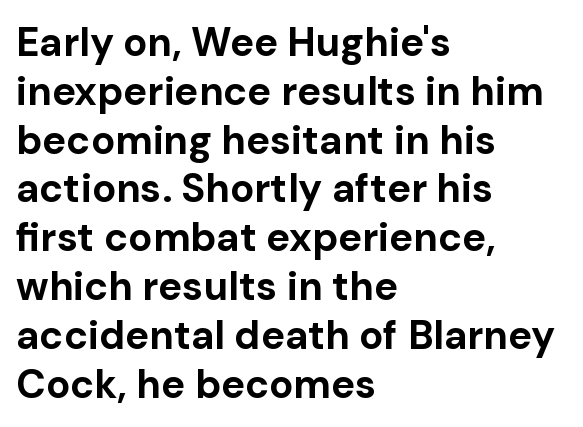
I'd call this a sans setting — the letters go barefoot. No italicization has been applied; the sample stays upright. A typesetter would call this proportional, since set widths differ per character. These lines stack with their left ends in a neat column. On the weight axis this lands at bold, roughly 700. Bare-footed words on every line.
